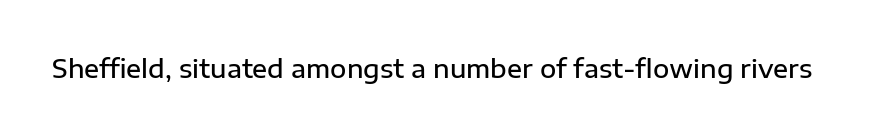
Q: Is the text bold? A: Semi-bold.
Q: Is the text italic (slanted)? A: No, it is upright.
Q: Is the text underlined? A: No.
Q: Is the spacing between letters normal or unusually wide? A: Normal.
